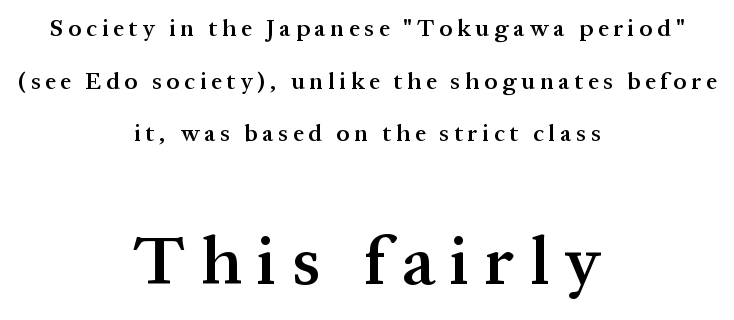
The letters stand straight up with perfectly vertical stems. Glance below the letters and you will spot only blank space. Neither beginnings nor endings align; midpoints do. The rendering uses natural spacing where letterforms have individual widths. This layout puts the modest block above and the oversized block below.
